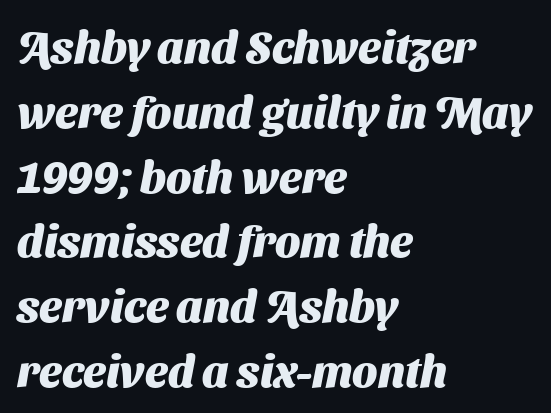
The image shows 45 px heavy sans-serif type; set left-aligned, normal line spacing (1.44x), normal letter spacing, not underlined; medium stroke contrast and a medium x-height.
